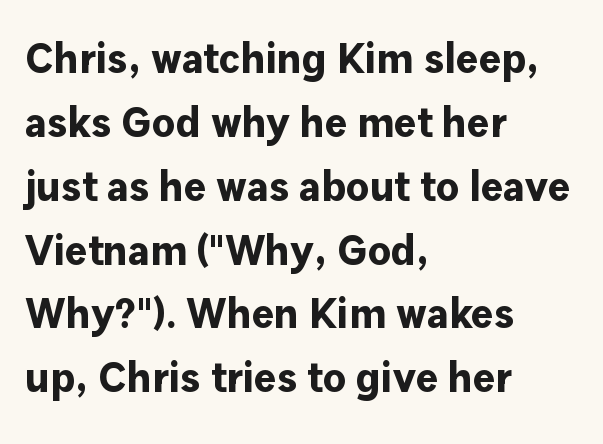
{"serif": "no", "italic": "no", "bold": "yes", "weight": "bold", "width": "normal", "stroke_contrast": "low", "x_height": "medium", "monospaced": "no", "underline": "no", "align": "left", "line_spacing": "normal", "line_spacing_ratio": 1.52, "letter_spacing": "normal", "letter_spacing_em": 0.0, "glyph_px": 42}
